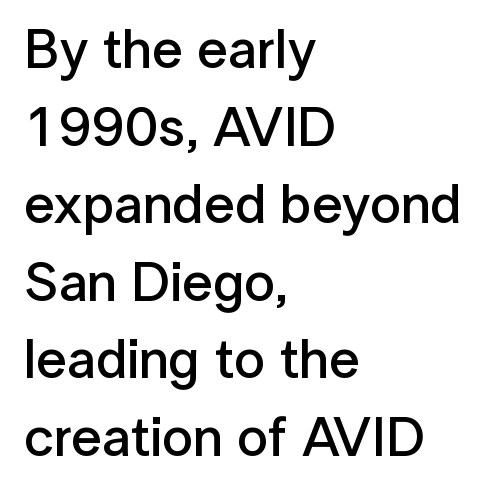
The image shows 55 px semibold sans-serif type, upright; set left-aligned, normal line spacing (1.41x), normal letter spacing, not underlined; low stroke contrast and a medium x-height.
